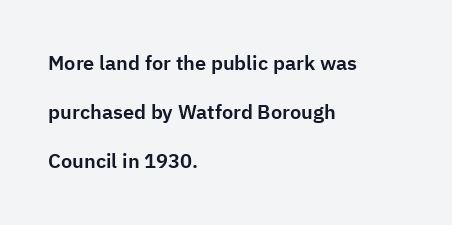
Loosely led — the rows are spread out. The compositor pushed each line to the left boundary. Honestly, there is no underline to notice here at all. There is no visible air inserted between adjacent glyphs.
